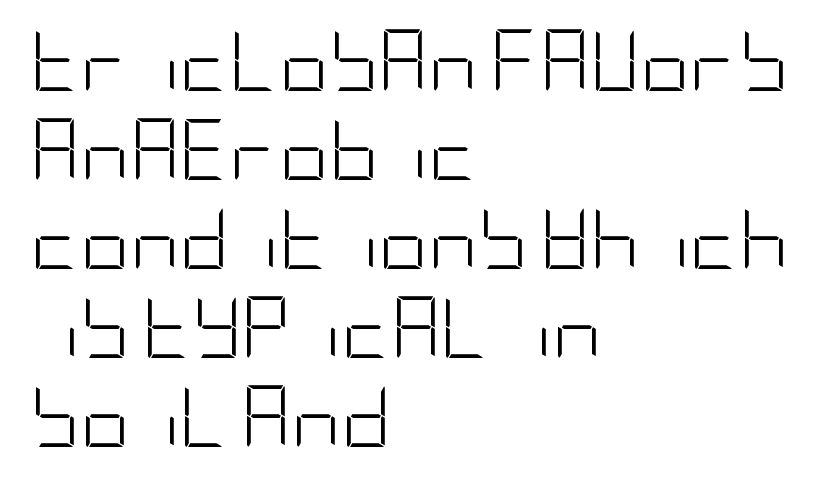
The image shows 61 px light, condensed sans-serif type, upright; set left-aligned, normal line spacing (1.46x), normal letter spacing, not underlined; low stroke contrast and a large x-height.
